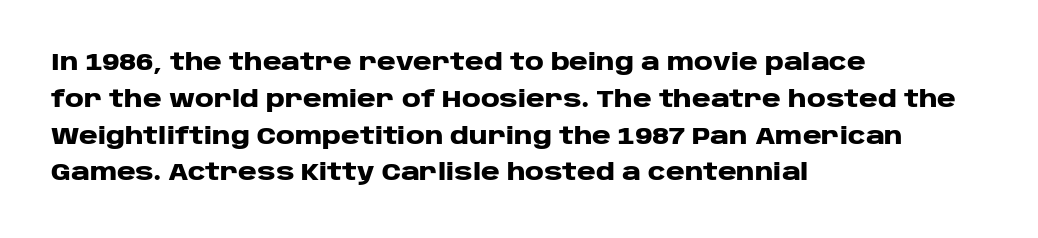
The image shows 23 px bold type, upright; set left-aligned, normal line spacing (1.6x), normal letter spacing, not underlined.
